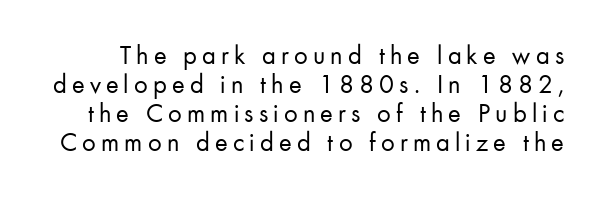
Summary of vertical rhythm: compact, with narrow interline spacing. The strokes carry an ordinary text weight at most. Anything drawn beneath the words? Only blank space. Is there any slant? The stems are plumb.
